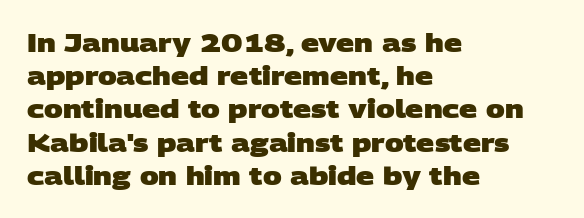
Look at the stroke-to-counter ratio: heavy, a bold. Line beginnings align vertically; line endings do not. The foot of each line stays bare and open. Rows of type keep a routine distance in the vertical direction. The passage shown has conventional tracking throughout.
